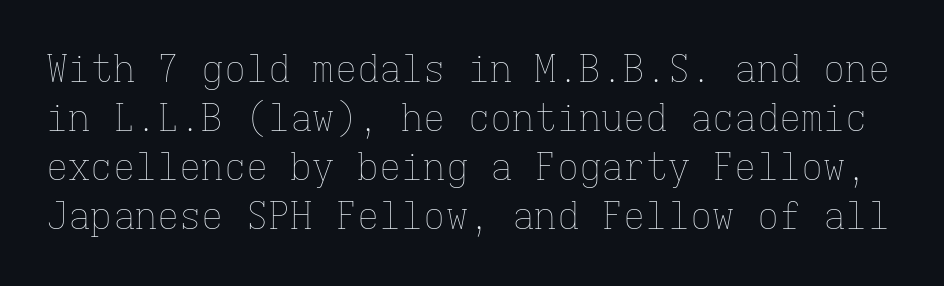
The image shows 37 px thin type, upright, monospaced; set normal line spacing (1.32x), normal letter spacing, not underlined; low stroke contrast and a medium x-height.
